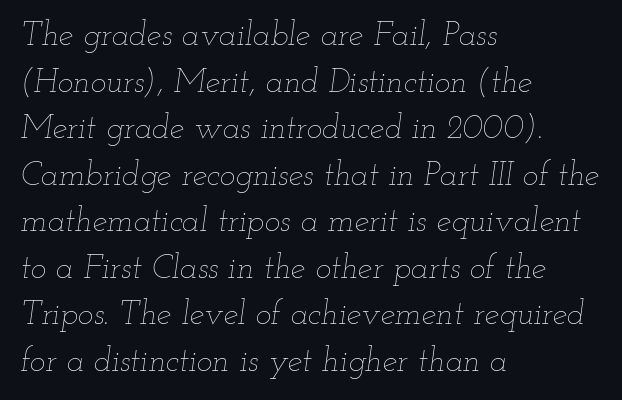
Q: Is the text bold? A: No.
Q: Is the text italic (slanted)? A: Yes, it leans right by about 12 degrees.
Q: Is the text underlined? A: No.
Q: How is the paragraph aligned? A: Left-aligned.
Q: Is the spacing between letters normal or unusually wide? A: Normal.
Q: Is the spacing between lines tight, normal or loose? A: Normal.
Q: Width (condensed, normal, or wide)? A: Wide.
Q: Stroke contrast? A: Low.
Q: x-height? A: Small.
Q: Monospaced? A: No.
